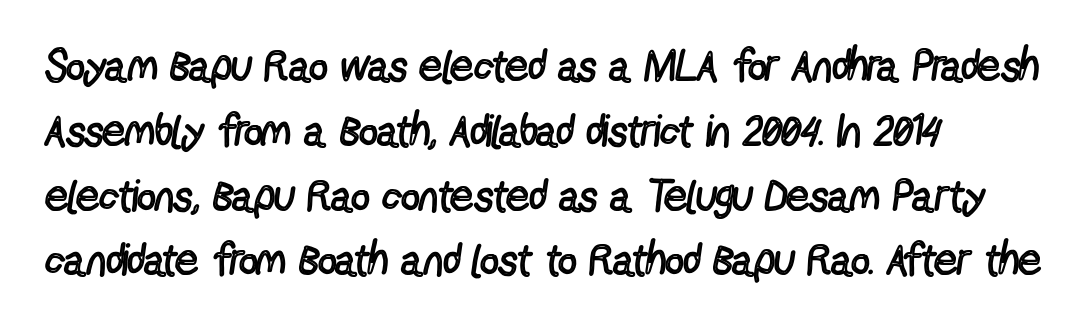
Line starts are locked; line ends wander. Note the varied advance widths — an 'i' is clearly narrower than an 'm'. Check under the words: just untouched page. Note: no serifs on the glyphs. Stems here are at most as thick as an everyday book face.
